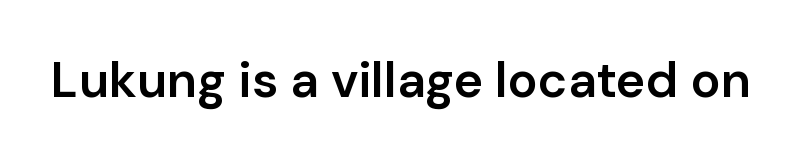
The tracking reads as untouched default to a designer's eye. The passage shown is typed in a proportional face where columns would drift. Posture: straight, roman, zero tilt. Type style note: lacks serifs. Unmarked baselines from the first word to the last.
